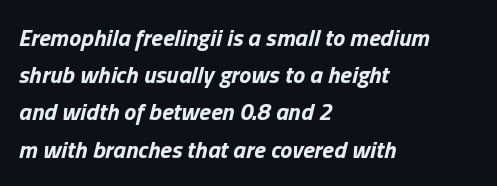
{"italic": "yes", "lean": "right", "slant_degrees": 13, "bold": "yes", "underline": "no", "align": "left", "line_spacing": "normal", "line_spacing_ratio": 1.55, "letter_spacing": "normal", "letter_spacing_em": 0.0, "glyph_px": 24}
